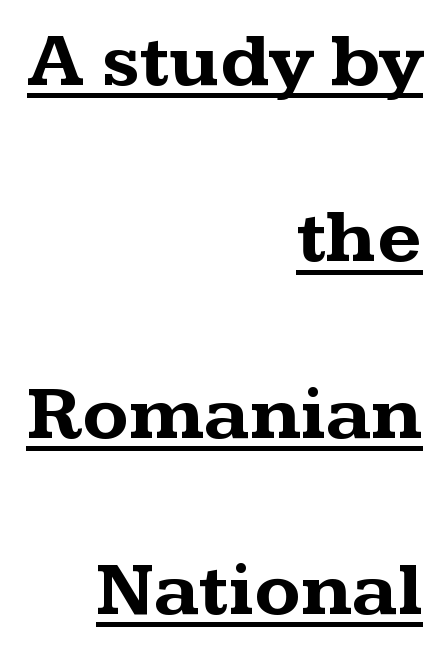
The image shows 77 px bold, wide serif type, upright; set right-aligned, loose line spacing (2.29x), normal letter spacing, underlined; medium stroke contrast and a medium x-height.
